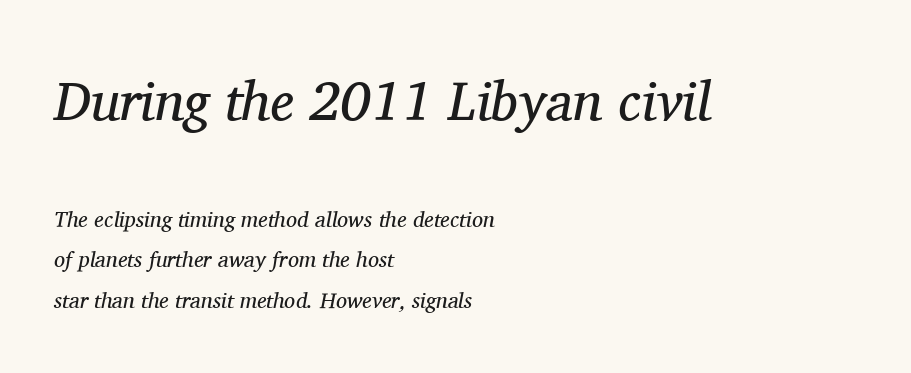
The image shows 55 px regular-weight serif type, italic (leaning right); set left-aligned, line spacing 1.85x, normal letter spacing, not underlined; the first (top) block is 2.5x larger; medium stroke contrast and a medium x-height.
